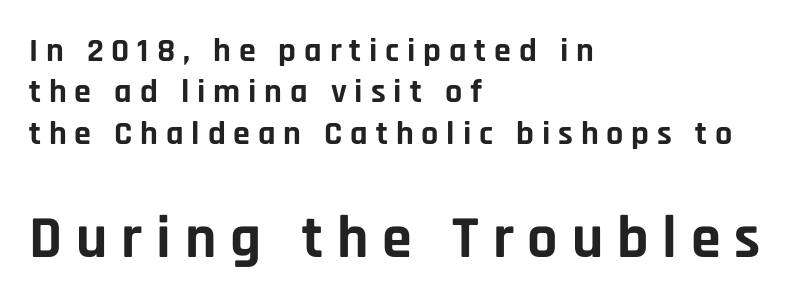
The image shows 60 px bold sans-serif type, upright; set left-aligned, line spacing 1.22x, unusually wide letter spacing (+0.23 em), not underlined; the second (bottom) block is 1.76x larger; low stroke contrast and a large x-height.
